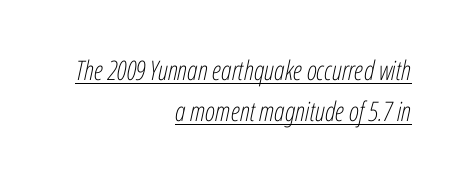
Unbolded letterforms with no extra heft. In terms of leading, this rendering sits right in the middle. The rendering keeps characters at their native spacing. Looking at the ascenders, they clearly lean. Casual observation: everything's shoved over to the right. Underline: present.
